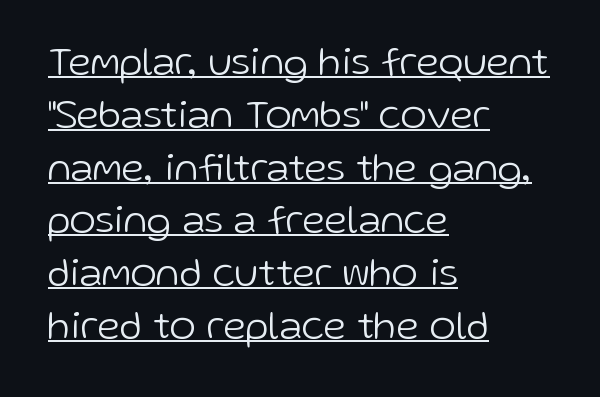
The image shows 40 px light sans-serif type, upright; set left-aligned, normal line spacing (1.32x), normal letter spacing, underlined; low stroke contrast and a medium x-height.
